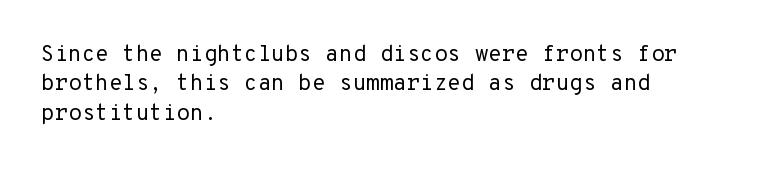
The image shows 22 px text type, upright; set left-aligned, normal line spacing (1.33x), normal letter spacing, not underlined.
